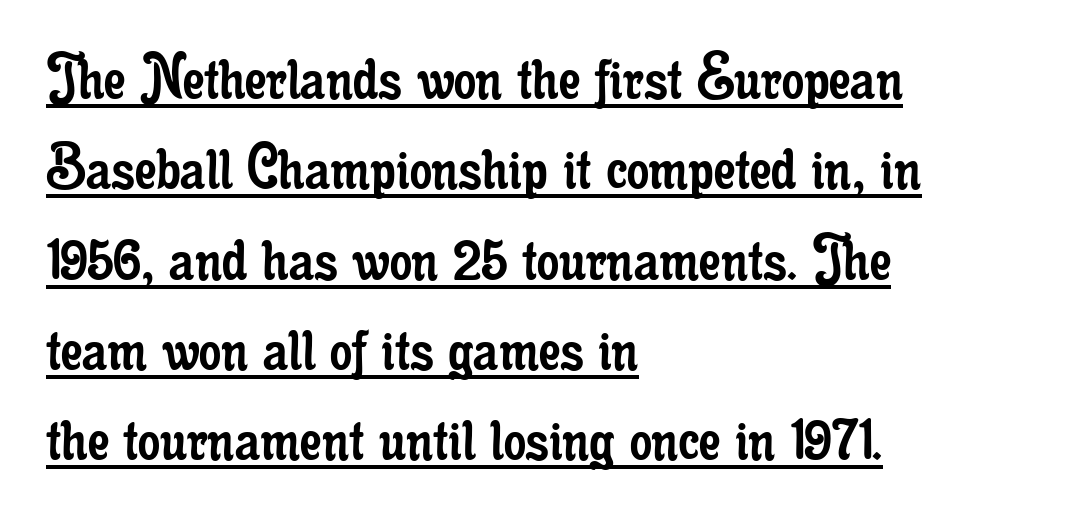
The image shows 70 px regular-weight, condensed serif type, upright; set left-aligned, normal line spacing (1.29x), normal letter spacing, underlined; low stroke contrast and a small x-height.
